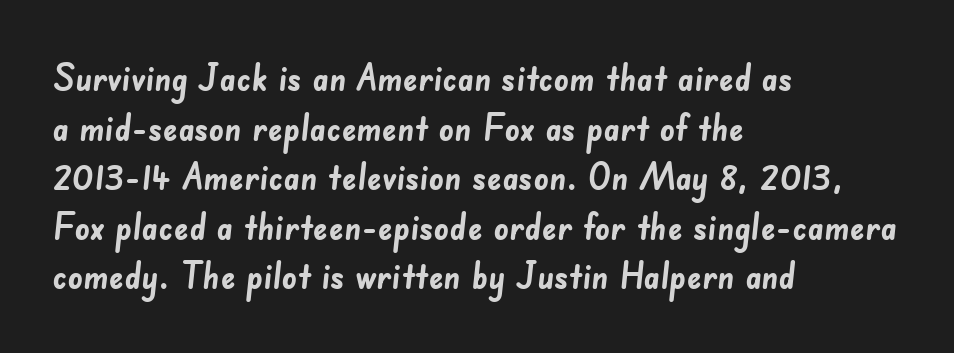
{"serif": "no", "bold": "yes", "weight": "semibold", "width": "normal", "stroke_contrast": "low", "x_height": "small", "monospaced": "no", "underline": "no", "align": "left", "line_spacing": "normal", "line_spacing_ratio": 1.34, "letter_spacing": "normal", "letter_spacing_em": 0.0, "glyph_px": 37}
